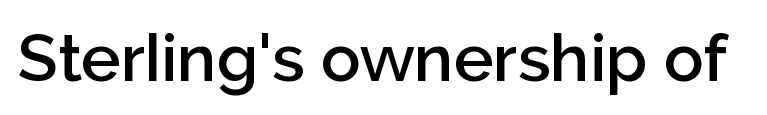
Q: Is the text bold? A: Semi-bold.
Q: Is the text italic (slanted)? A: No, it is upright.
Q: Is the typeface a serif or a sans-serif typeface? A: Sans-serif.
Q: Is the text underlined? A: No.
Q: Is the spacing between letters normal or unusually wide? A: Normal.
Q: Width (condensed, normal, or wide)? A: Normal.
Q: Stroke contrast? A: Low.
Q: x-height? A: Medium.
Q: Monospaced? A: No.
